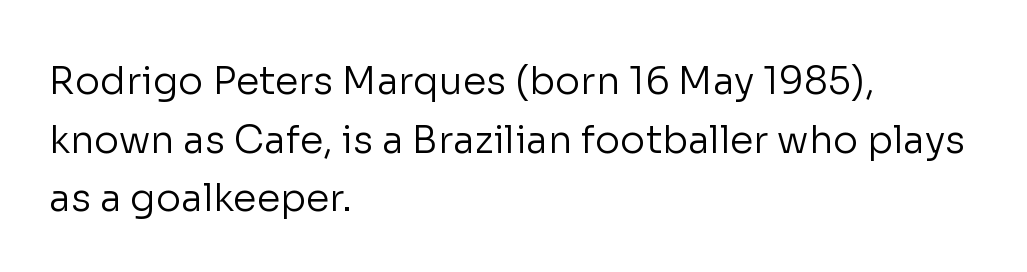
Is this a sans? Yes — the strokes have no serifs. Each letter keeps its own natural width here, so spacing adapts to shape. Unbolded letterforms with no extra heft. Every stem runs plumb, perpendicular to the baseline. The rendering keeps characters at their native spacing.
